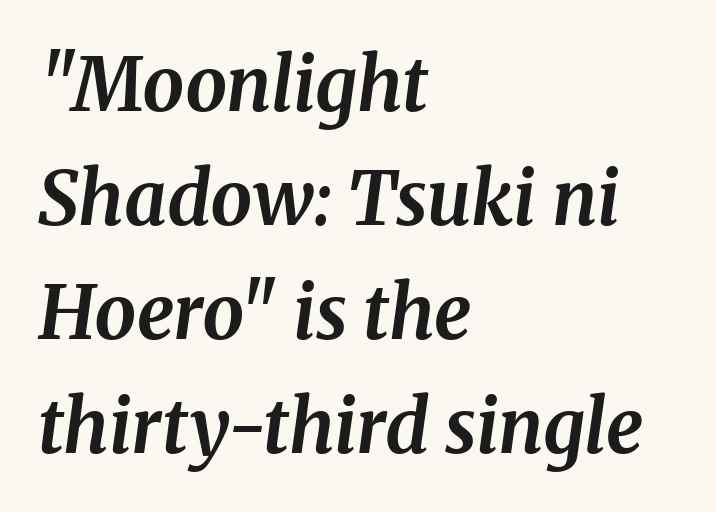
{"serif": "yes", "italic": "yes", "lean": "right", "slant_degrees": 8, "bold": "yes", "weight": "bold", "width": "normal", "stroke_contrast": "medium", "x_height": "medium", "monospaced": "no", "underline": "no", "align": "left", "line_spacing": "normal", "line_spacing_ratio": 1.54, "letter_spacing": "normal", "letter_spacing_em": 0.0, "glyph_px": 74}
